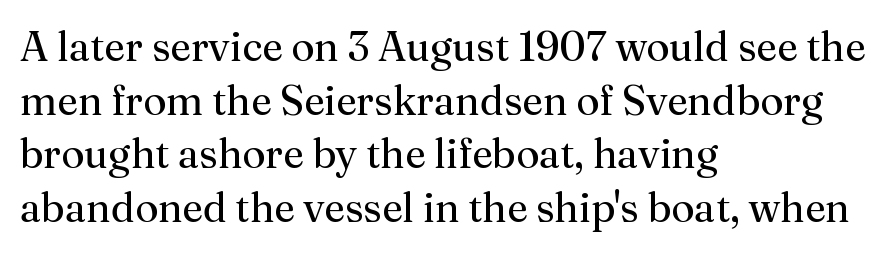
Look at the tracking — it's just the regular setting, nothing added. It's the straight-up-and-down kind of type. Font category for this specimen: serif. A typesetter would call this proportional, since set widths differ per character. These lines stack with their left ends in a neat column.
